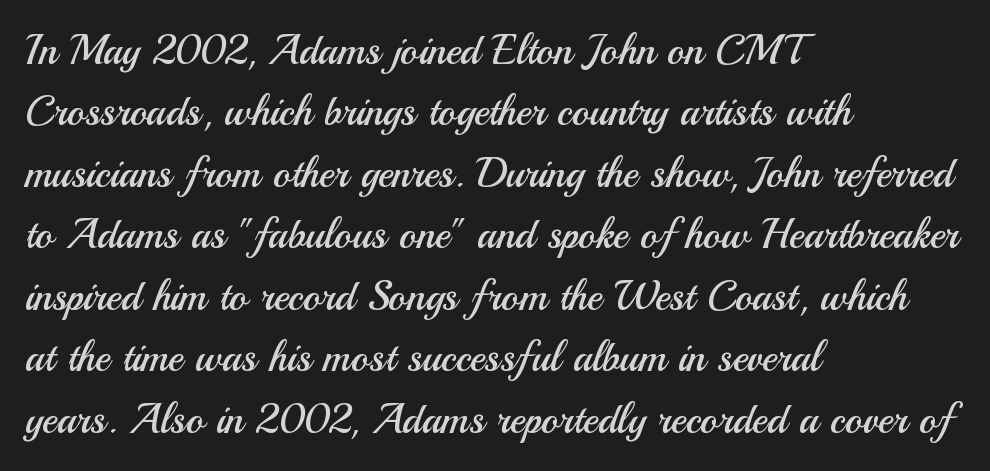
The image shows 41 px regular-weight sans-serif type; set left-aligned, normal line spacing (1.5x), normal letter spacing, not underlined; medium stroke contrast and a small x-height.
